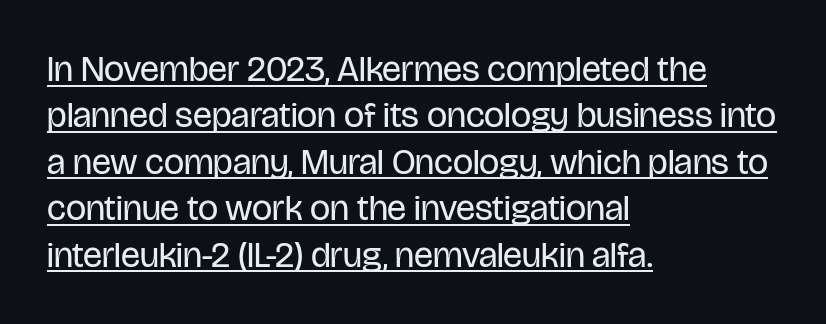
{"serif": "no", "italic": "no", "bold": "no", "weight": "regular", "width": "condensed", "stroke_contrast": "low", "x_height": "large", "monospaced": "no", "underline": "yes", "align": "left", "line_spacing": "normal", "line_spacing_ratio": 1.29, "letter_spacing": "normal", "letter_spacing_em": 0.0, "glyph_px": 36}
